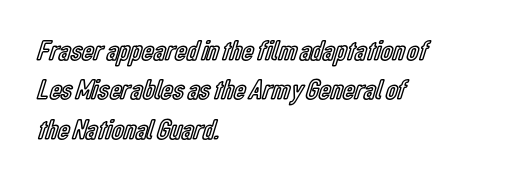
You could not count columns in this text — the font is proportionally spaced. The rendering keeps characters at their native spacing. The vertical gap from one line to the next is medium. The rag falls on the right side of this text block. Descenders hang freely into open space.
